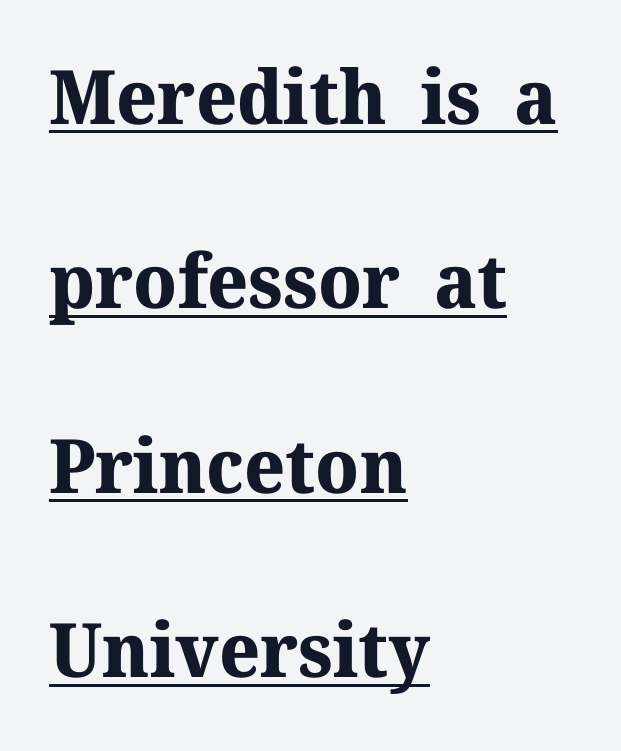
The rendering keeps characters at their native spacing. The characters look thick and weighty, a clear bold. Looks like someone drew a line under every word here. Teacher's note: observe the even left margin — that is flush-left alignment. Observe the serifs anchoring each vertical stroke in this sample.
